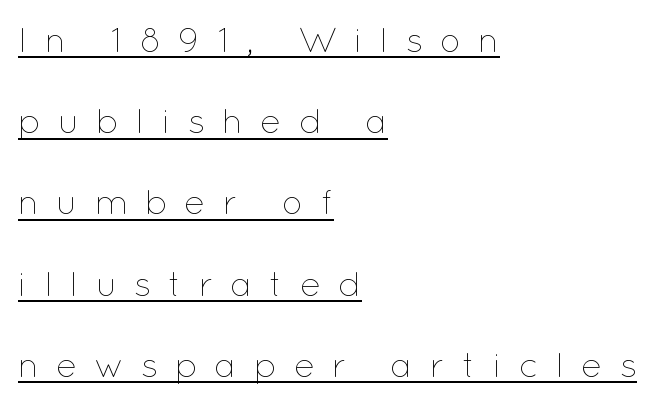
Vertical spacing — loose. Someone cranked the tracking dial way up on this one. Style check: upright. Stems and bowls with no extra thickness — not bold. Layout note: lines flush left. Do the characters align in a grid? No, the font is proportional.
